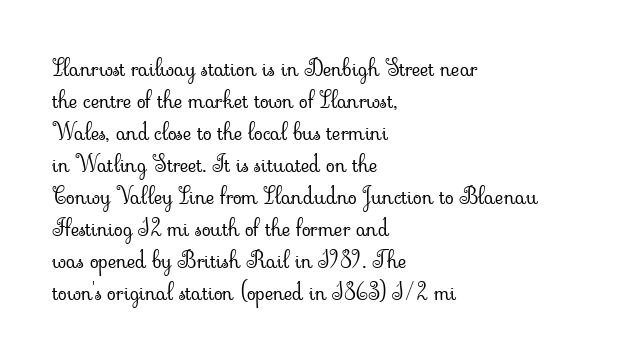
{"italic": "no", "bold": "no", "underline": "no", "align": "left", "line_spacing": "normal", "line_spacing_ratio": 1.39, "letter_spacing": "normal", "letter_spacing_em": 0.0, "glyph_px": 23}
